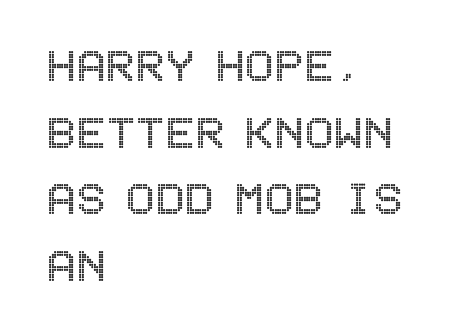
{"italic": "no", "width": "condensed", "x_height": "large", "underline": "no", "align": "left", "line_spacing_ratio": 1.21, "letter_spacing": "normal", "letter_spacing_em": 0.0, "glyph_px": 55}
